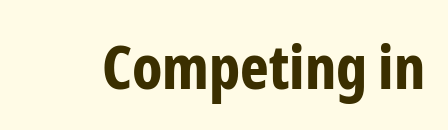
Q: Is the text bold? A: Yes.
Q: Is the text italic (slanted)? A: No, it is upright.
Q: Is the typeface a serif or a sans-serif typeface? A: Sans-serif.
Q: Is the text underlined? A: No.
Q: Is the spacing between letters normal or unusually wide? A: Normal.
Q: Width (condensed, normal, or wide)? A: Condensed.
Q: Stroke contrast? A: Low.
Q: x-height? A: Medium.
Q: Monospaced? A: No.
